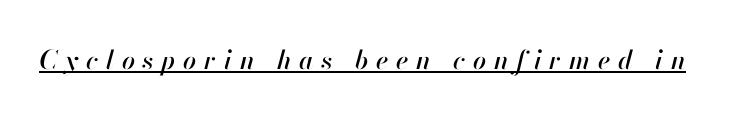
The image shows 26 px text type, italic (leaning right); set unusually wide letter spacing (+0.3 em), underlined.
